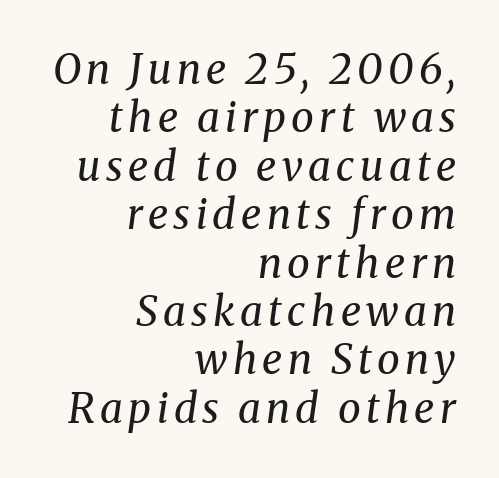
The image shows 41 px regular-weight serif type, italic (leaning right); set right-aligned, line spacing 1.18x, not underlined; medium stroke contrast and a medium x-height.
